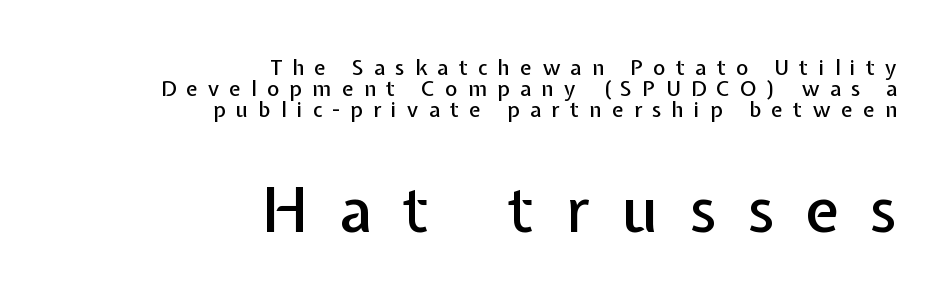
Which of the two is more prominent by size? The second, at the bottom. The tracking jumps out immediately: characters are airy and widely separated. The lettering holds an erect, upright posture throughout. The characters display no serif detailing; their extremities are plain. The space directly below the letters is spotless. The passage shown is typed in a proportional face where columns would drift.
